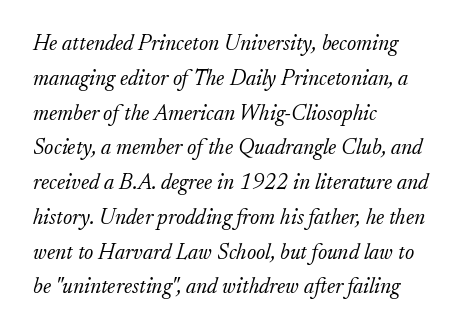
{"italic": "yes", "lean": "right", "slant_degrees": 17, "bold": "no", "underline": "no", "align": "left", "line_spacing": "normal", "line_spacing_ratio": 1.58, "letter_spacing": "normal", "letter_spacing_em": 0.0, "glyph_px": 22}
